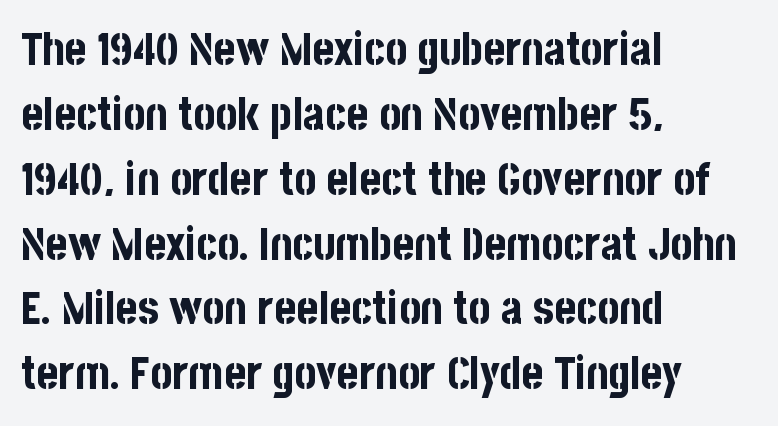
{"serif": "no", "italic": "no", "bold": "yes", "weight": "bold", "width": "condensed", "stroke_contrast": "low", "x_height": "large", "monospaced": "no", "underline": "no", "align": "left", "line_spacing": "normal", "line_spacing_ratio": 1.41, "letter_spacing": "normal", "letter_spacing_em": 0.0, "glyph_px": 46}
